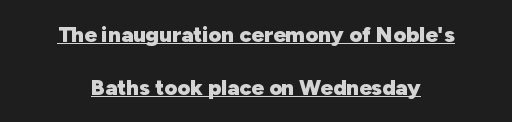
{"italic": "no", "bold": "yes", "underline": "yes", "align": "center", "line_spacing": "loose", "line_spacing_ratio": 2.4, "letter_spacing": "normal", "letter_spacing_em": 0.0, "glyph_px": 22}
